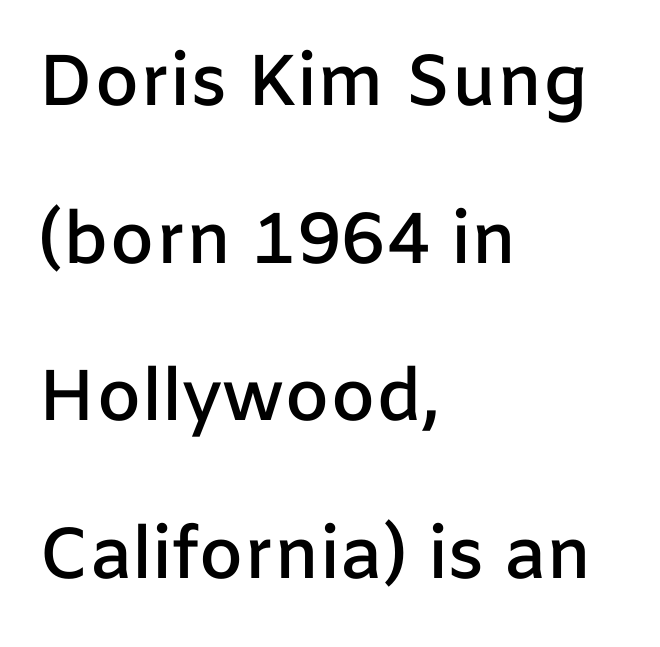
{"serif": "no", "italic": "no", "bold": "semi", "weight": "semibold", "width": "normal", "stroke_contrast": "low", "x_height": "medium", "monospaced": "no", "underline": "no", "align": "left", "line_spacing": "loose", "line_spacing_ratio": 2.19, "letter_spacing": "normal", "letter_spacing_em": 0.0, "glyph_px": 72}
